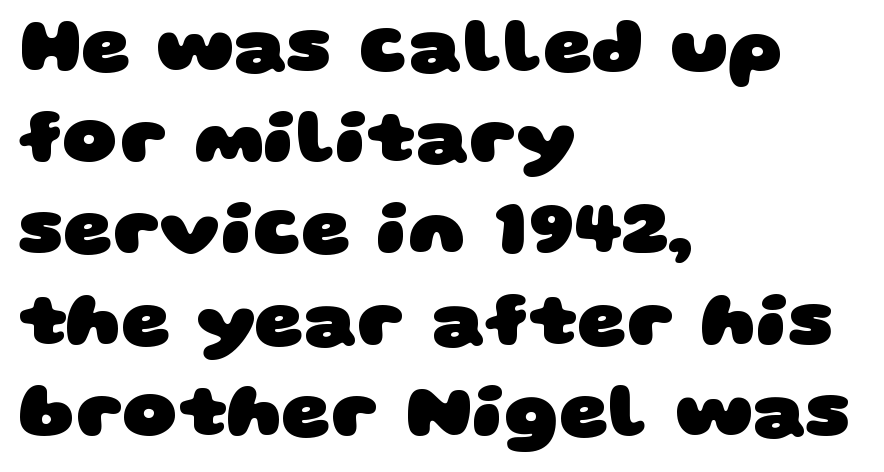
{"serif": "no", "bold": "yes", "weight": "heavy", "width": "wide", "stroke_contrast": "low", "x_height": "large", "monospaced": "no", "underline": "no", "align": "left", "line_spacing_ratio": 1.2, "letter_spacing": "normal", "letter_spacing_em": 0.0, "glyph_px": 76}
